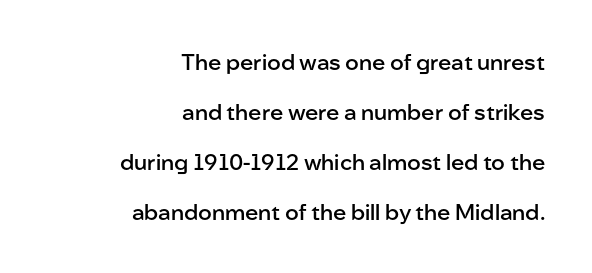
{"italic": "no", "bold": "semi", "underline": "no", "align": "right", "line_spacing": "loose", "line_spacing_ratio": 2.27, "letter_spacing": "normal", "letter_spacing_em": 0.0, "glyph_px": 22}
